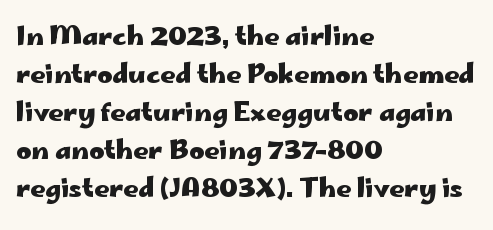
{"italic": "no", "bold": "yes", "underline": "no", "align": "left", "line_spacing": "normal", "line_spacing_ratio": 1.46, "letter_spacing": "normal", "letter_spacing_em": 0.0, "glyph_px": 26}
